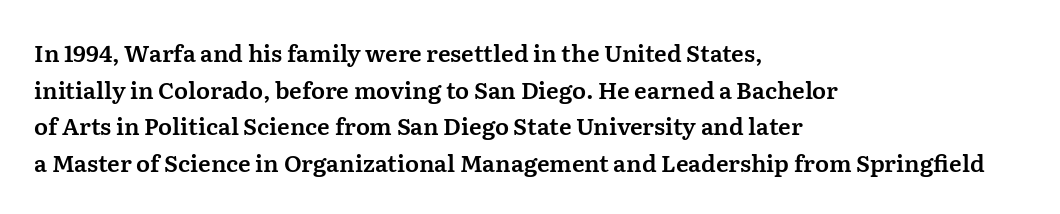
Rendered with straight, roman letterforms. Notice how the passage keeps a crisp vertical edge on the left only. A typesetter would call this leading conventional body-copy spacing. Is the letter spacing exaggerated? No — it looks like the ordinary default.
